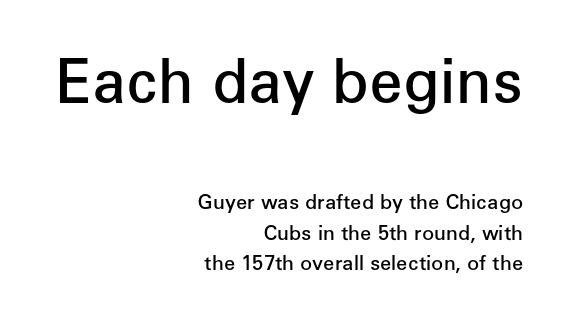
Block one is the big one; block two sits smaller underneath. Moderately thickened strokes mark this as semibold type. The type is set solid horizontally, with unmodified tracking. Each row of text sits above clean, open space. A typesetter would call this leading conventional body-copy spacing. The letters stand straight up with perfectly vertical stems.
